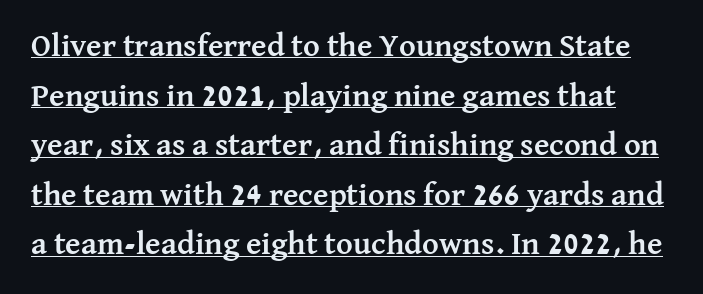
These words are printed bold, with thick strokes throughout. Here the designer chose a conventional face with non-uniform glyph widths. The face used here appears with an underline applied. The font family rendered here belongs to the serif group.
